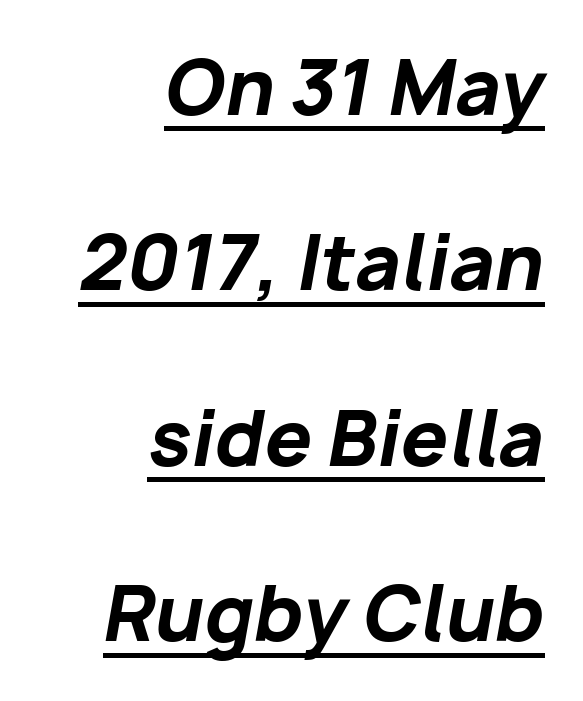
Inter-character spacing is left at the font's built-in metrics. Line endings align vertically; line beginnings do not. Each letter keeps its own natural width here, so spacing adapts to shape. Underlining? Definitely there. Compared with typical paragraphs, the rows here are farther apart.
